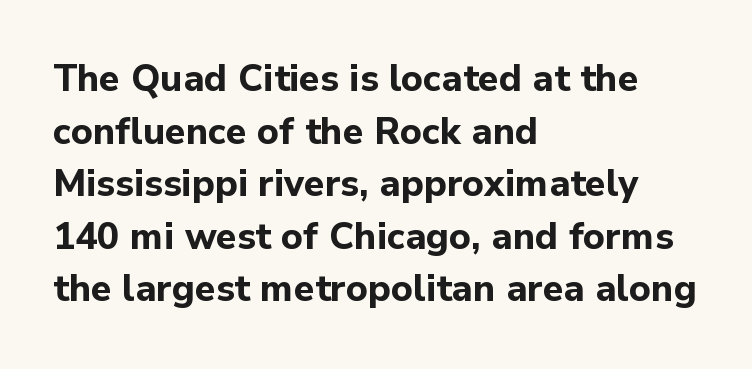
The leading is moderate, giving the passage an even texture. Observe the absence of serifs on each vertical stroke in this sample. You'd pick this weight for a headline — it's a proper bold. The area under the type is left untouched. Each letter keeps its own natural width here, so spacing adapts to shape. In terms of posture, this sample is upright.
